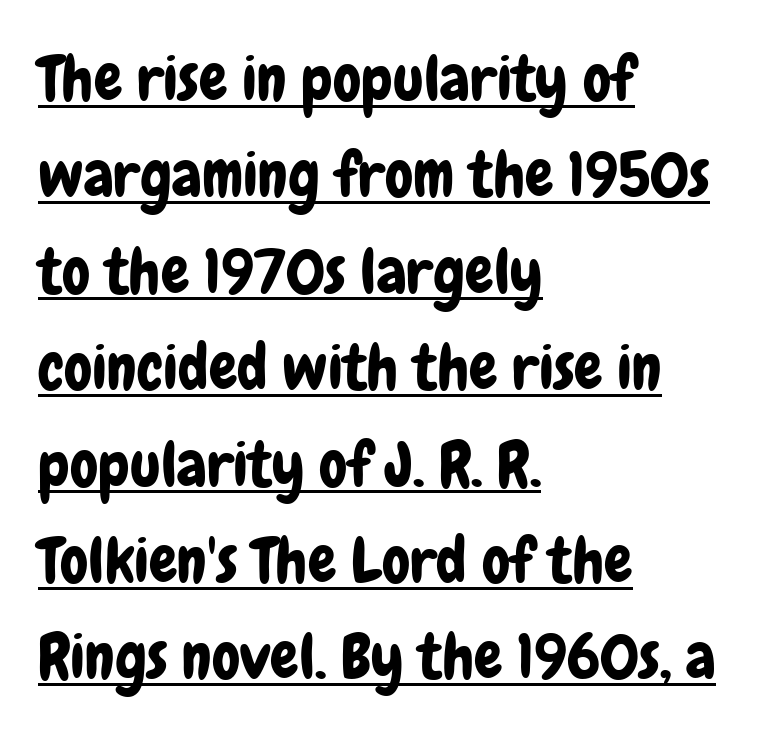
Q: Is the text italic (slanted)? A: No, it is upright.
Q: Is the typeface a serif or a sans-serif typeface? A: Sans-serif.
Q: Is the text underlined? A: Yes.
Q: How is the paragraph aligned? A: Left-aligned.
Q: Is the spacing between letters normal or unusually wide? A: Normal.
Q: Is the spacing between lines tight, normal or loose? A: Normal.
Q: Width (condensed, normal, or wide)? A: Condensed.
Q: Stroke contrast? A: Low.
Q: x-height? A: Medium.
Q: Monospaced? A: No.
